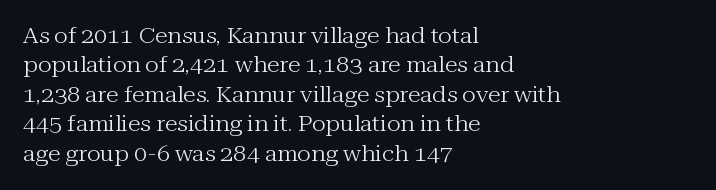
The image shows 21 px text type, upright; set left-aligned, normal line spacing (1.4x), normal letter spacing, not underlined.
